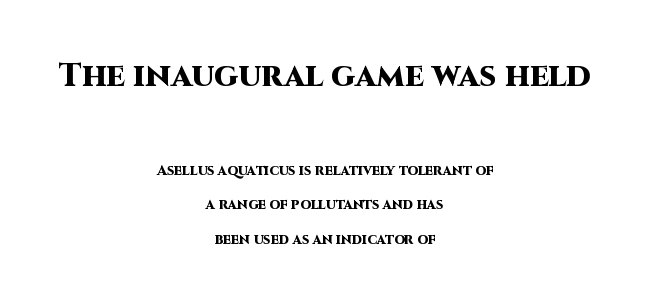
In this sample the first text group is rendered at the bigger scale. Font category for this specimen: sans-serif. This sample trades compactness for vertical openness between lines. These words are printed bold, with thick strokes throughout.
